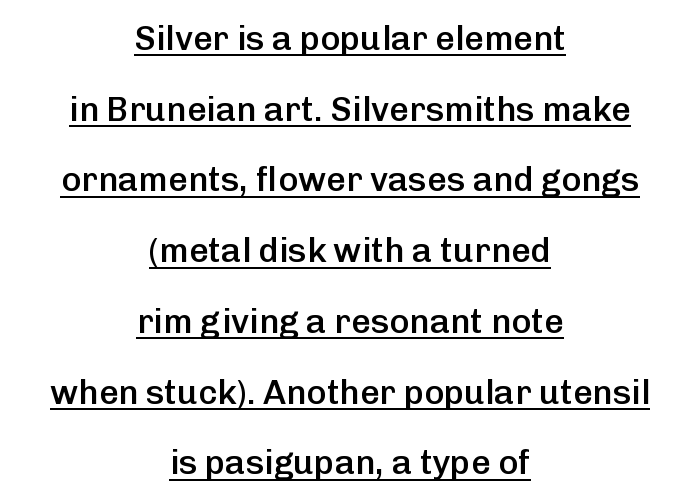
The face used here is rendered with its standard letterfit. One glance says open: line gaps are wider than usual. These lines are rendered in a variable-pitch font. The rendering positions every line midway between the sides. The sample's only ornament is a line tracing under the words. Serif or sans? Sans — the stroke terminals are bare.
